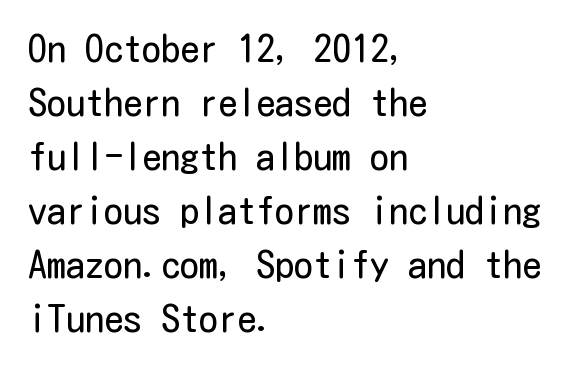
The image shows 38 px regular-weight, condensed sans-serif type, upright; set left-aligned, normal line spacing (1.42x), normal letter spacing, not underlined; low stroke contrast and a medium x-height.
